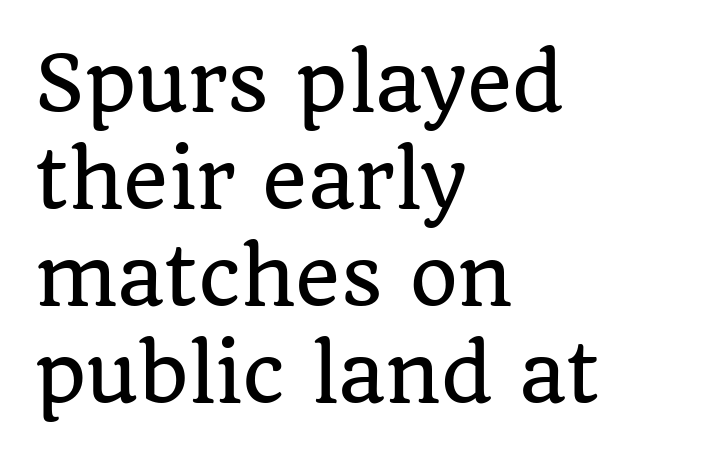
{"serif": "yes", "italic": "no", "width": "normal", "stroke_contrast": "low", "x_height": "large", "monospaced": "no", "underline": "no", "align": "left", "line_spacing": "normal", "line_spacing_ratio": 1.26, "letter_spacing": "normal", "letter_spacing_em": 0.0, "glyph_px": 77}
